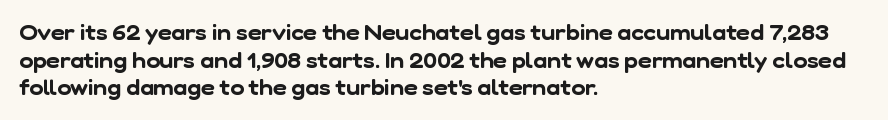
The image shows 21 px text type; set left-aligned, normal line spacing (1.32x), normal letter spacing, not underlined.
